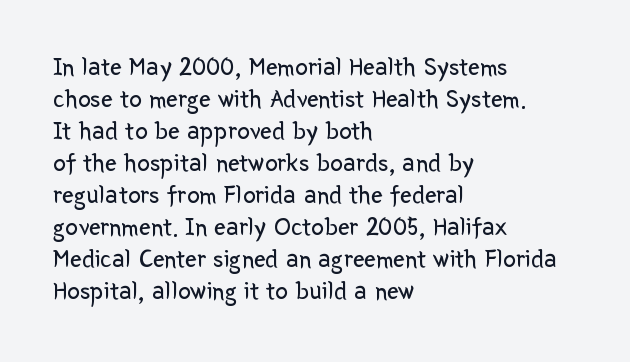
{"italic": "no", "bold": "no", "underline": "no", "align": "left", "line_spacing_ratio": 1.23, "letter_spacing": "normal", "letter_spacing_em": 0.0, "glyph_px": 26}
